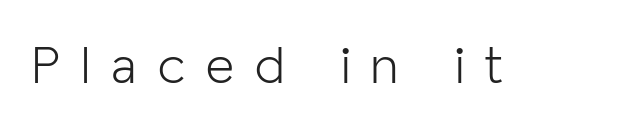
{"serif": "no", "italic": "no", "bold": "no", "weight": "light", "width": "normal", "stroke_contrast": "low", "x_height": "medium", "monospaced": "no", "underline": "no", "letter_spacing": "wide", "letter_spacing_em": 0.38, "glyph_px": 55}
